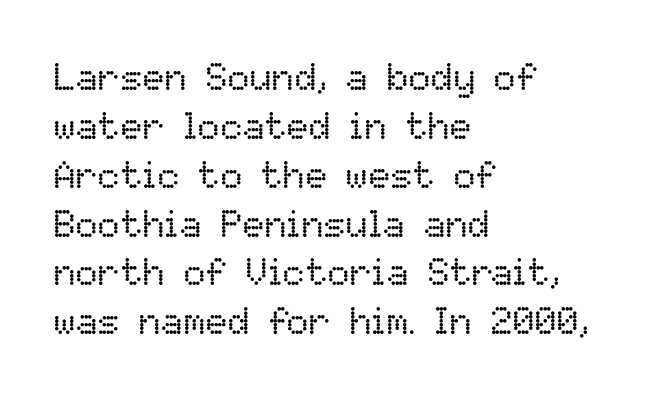
Standard letterfit; no display-style spreading of the glyphs. Vertical stems look standard width or narrower in stroke. Letters rest on an invisible, unmarked baseline. A student would call this left alignment; a typographer would say flush left, rag right. Looks like regular typesetting: each glyph gets only the width it needs. Unlike italic type, these characters show no tilt at all.
